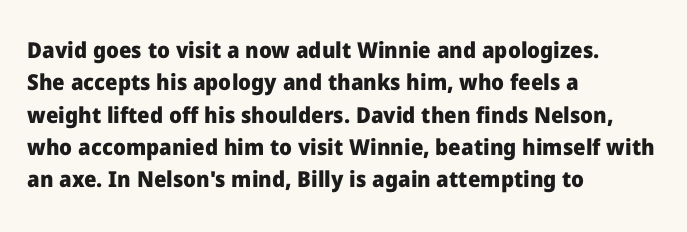
This block has exactly the height ordinary leading produces. A roman cut, with each character standing at attention. Typesetter's note: full bold, strokes at maximum text heaviness. The rendering anchors every line to the left-hand side.
